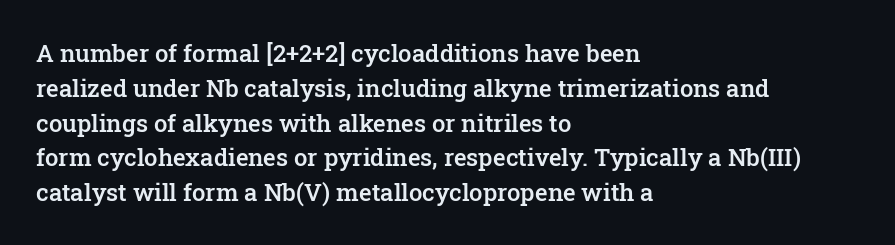
Q: Is the text bold? A: Semi-bold.
Q: Is the text italic (slanted)? A: No, it is upright.
Q: Is the text underlined? A: No.
Q: How is the paragraph aligned? A: Left-aligned.
Q: Is the spacing between letters normal or unusually wide? A: Normal.
Q: Is the spacing between lines tight, normal or loose? A: Normal.
